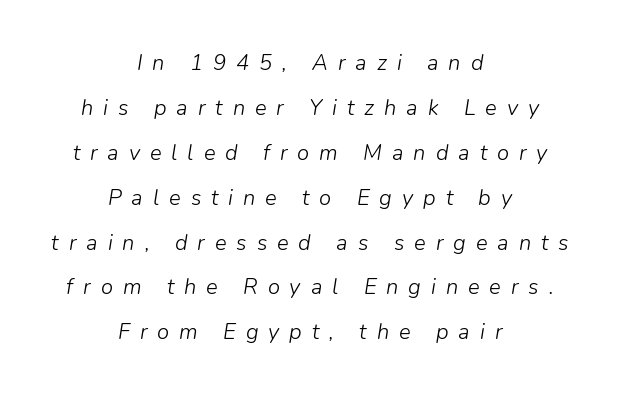
The image shows 22 px text type, italic (leaning right); set centered, loose line spacing (2.04x), unusually wide letter spacing (+0.45 em), not underlined.
